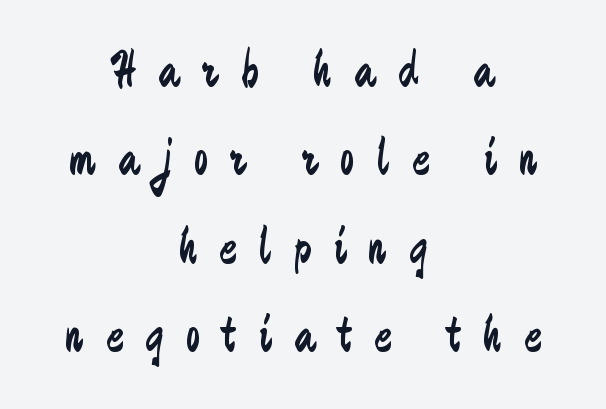
The image shows 52 px regular-weight, condensed sans-serif type; set centered, normal line spacing (1.7x), unusually wide letter spacing (+0.43 em), not underlined; low stroke contrast and a small x-height.
